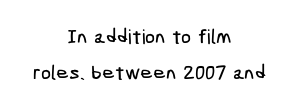
{"underline": "no", "align": "center", "line_spacing_ratio": 1.8, "letter_spacing": "normal", "letter_spacing_em": 0.0, "glyph_px": 20}
